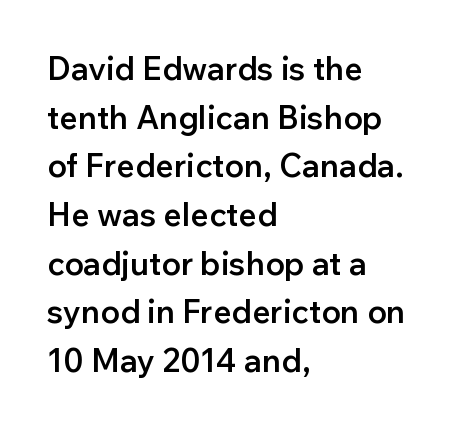
{"serif": "no", "italic": "no", "bold": "semi", "weight": "semibold", "width": "normal", "stroke_contrast": "low", "x_height": "medium", "monospaced": "no", "underline": "no", "align": "left", "line_spacing": "normal", "line_spacing_ratio": 1.52, "letter_spacing": "normal", "letter_spacing_em": 0.0, "glyph_px": 32}
